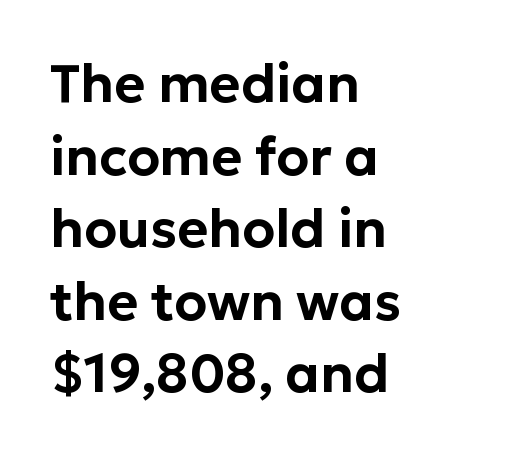
{"serif": "no", "italic": "no", "width": "normal", "stroke_contrast": "low", "x_height": "medium", "monospaced": "no", "underline": "no", "align": "left", "line_spacing": "normal", "line_spacing_ratio": 1.37, "letter_spacing": "normal", "letter_spacing_em": 0.0, "glyph_px": 53}
